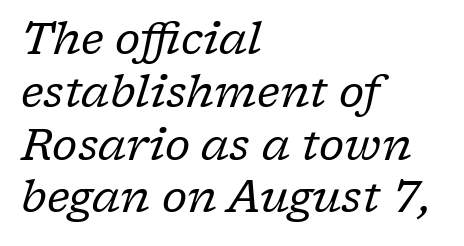
The face used here is proportionally spaced, like ordinary book or web type. The text carries the slant typical of an italic or oblique font. This sample uses plain, unmodified letter spacing. Stroke mass is kept to a normal reading level or below. The paragraph has a hard left edge and a soft right edge.
